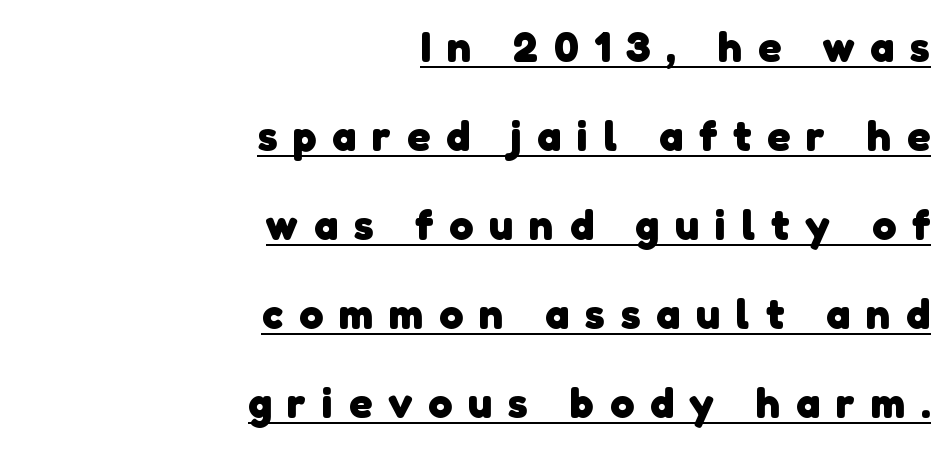
{"serif": "no", "bold": "yes", "weight": "heavy", "width": "normal", "stroke_contrast": "low", "x_height": "medium", "monospaced": "no", "underline": "yes", "align": "right", "line_spacing": "loose", "line_spacing_ratio": 2.07, "letter_spacing": "wide", "letter_spacing_em": 0.37, "glyph_px": 43}
